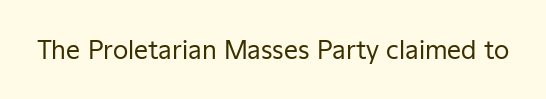
The image shows 25 px text type, upright; set normal letter spacing, not underlined.
